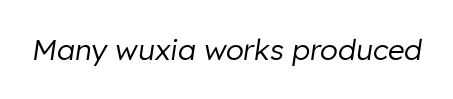
Each letter keeps its own natural width here, so spacing adapts to shape. The typography opts for an oblique posture over an upright one. The glyphs are unaccompanied by any horizontal stroke below them. The cut favours lightness, reaching ordinary text weight at its darkest. Nothing unusual about the tracking: characters are spaced as the font intends.
